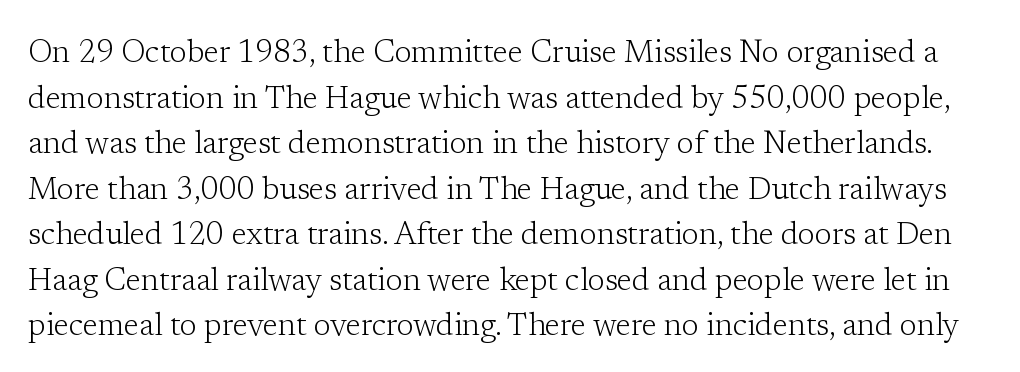
The space between consecutive lines is moderate. Note: serifs present on the glyphs. Check under the words: just untouched page. Character widths vary here, with narrow letters taking less room than wide ones.
